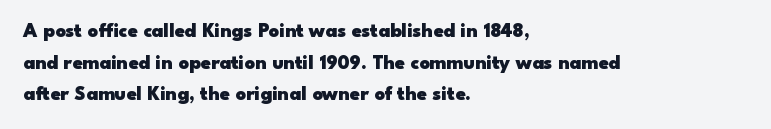
The image shows 20 px bold type, upright; set left-aligned, normal line spacing (1.58x), normal letter spacing, not underlined.
